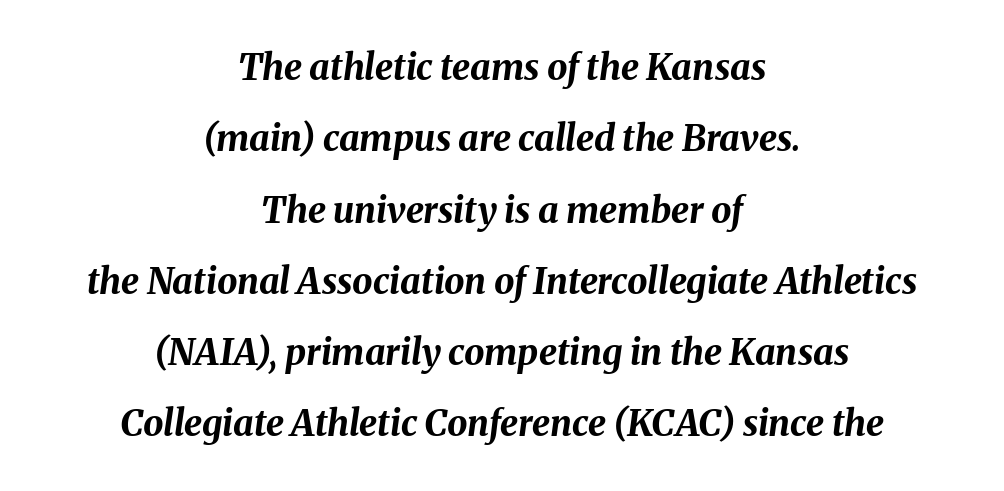
The image shows 36 px bold type, italic (leaning right); set centered, loose line spacing (1.98x), normal letter spacing, not underlined; medium stroke contrast and a medium x-height.
